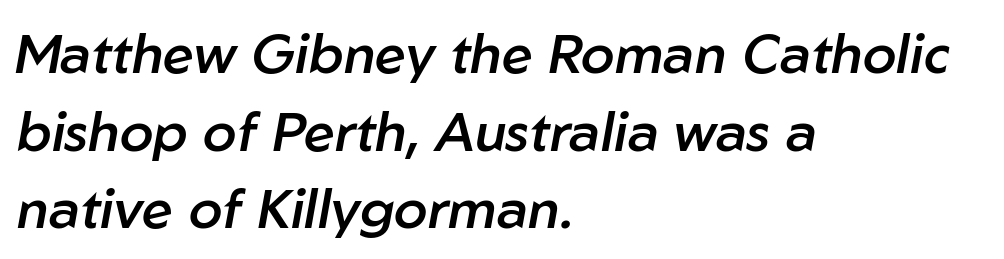
Q: Is the text bold? A: Semi-bold.
Q: Is the text italic (slanted)? A: Yes, it leans right by about 10 degrees.
Q: Is the text underlined? A: No.
Q: How is the paragraph aligned? A: Left-aligned.
Q: Is the spacing between letters normal or unusually wide? A: Normal.
Q: Is the spacing between lines tight, normal or loose? A: Normal.
Q: Width (condensed, normal, or wide)? A: Normal.
Q: Stroke contrast? A: Low.
Q: x-height? A: Medium.
Q: Monospaced? A: No.
